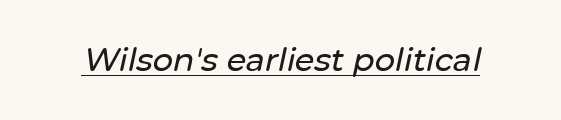
Q: Is the text italic (slanted)? A: Yes, it leans right by about 12 degrees.
Q: Is the text underlined? A: Yes.
Q: Is the spacing between letters normal or unusually wide? A: Normal.
Q: Width (condensed, normal, or wide)? A: Normal.
Q: Stroke contrast? A: Low.
Q: x-height? A: Medium.
Q: Monospaced? A: No.
